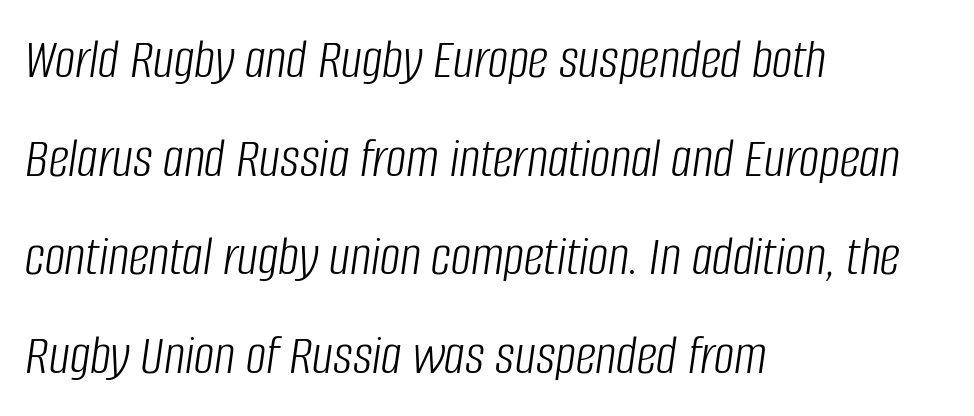
The strip under each line holds only bare page. In terms of posture, this sample is oblique. Compared with a centered layout, this one pins lines to the left instead. These lines keep a tight, regular rhythm from letter to letter. Stroke thickness stays within the range of a standard reading face or lighter.
